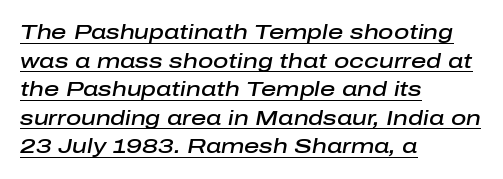
The image shows 21 px text type, italic (leaning right); set left-aligned, normal line spacing (1.36x), normal letter spacing, underlined.
